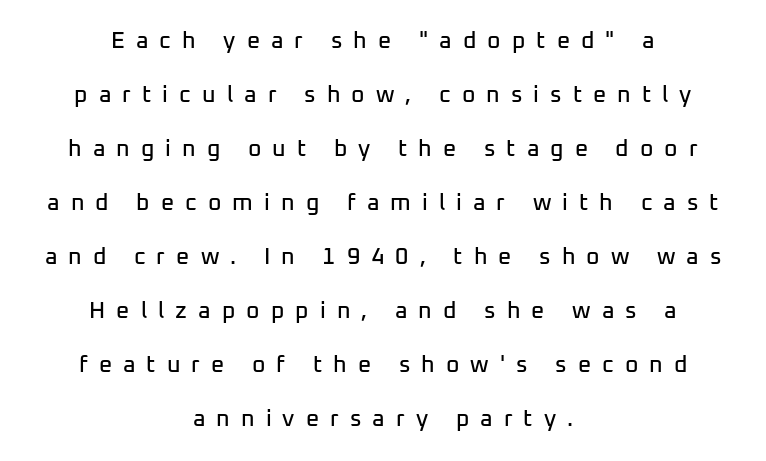
Q: Is the text italic (slanted)? A: No, it is upright.
Q: Is the text underlined? A: No.
Q: How is the paragraph aligned? A: Centered.
Q: Is the spacing between letters normal or unusually wide? A: Unusually wide.
Q: Is the spacing between lines tight, normal or loose? A: Loose.
